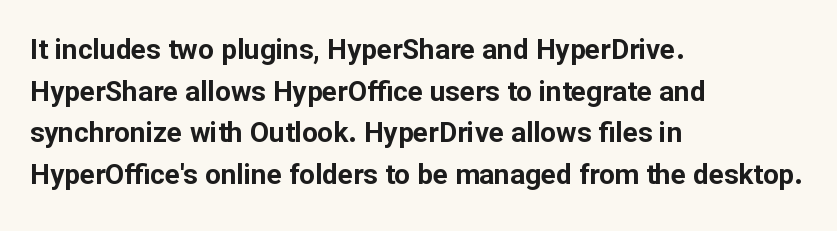
{"serif": "no", "italic": "no", "bold": "yes", "weight": "bold", "width": "normal", "stroke_contrast": "low", "x_height": "medium", "monospaced": "no", "underline": "no", "align": "left", "line_spacing": "normal", "line_spacing_ratio": 1.49, "letter_spacing": "normal", "letter_spacing_em": 0.0, "glyph_px": 28}
